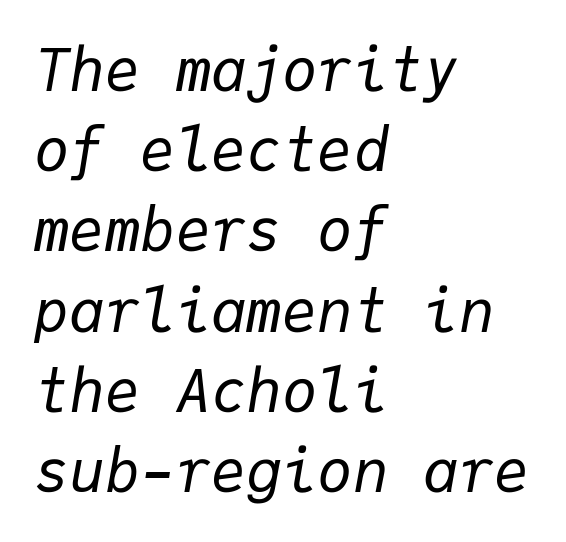
{"italic": "yes", "lean": "right", "slant_degrees": 9, "bold": "no", "weight": "regular", "width": "normal", "stroke_contrast": "low", "x_height": "medium", "monospaced": "yes", "underline": "no", "align": "left", "line_spacing": "normal", "line_spacing_ratio": 1.36, "letter_spacing": "normal", "letter_spacing_em": 0.0, "glyph_px": 59}
